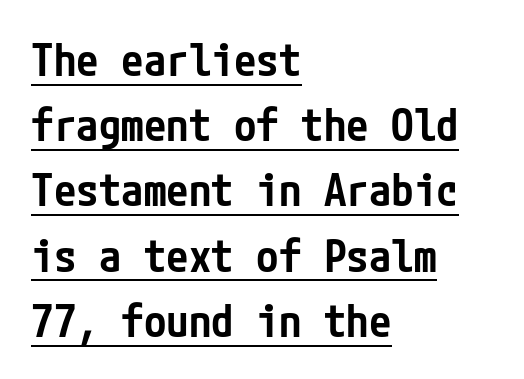
Summary of vertical rhythm: regular, with standard interline spacing. The lettering is marked with a stroke running underneath it. The letterforms sit shoulder to shoulder at normal distance. This sample uses an upright cut, with every glyph sitting square on the baseline. The typesetting leans somewhat heavy: a semibold. Each letter's strokes conclude bluntly, with no projecting serifs.
